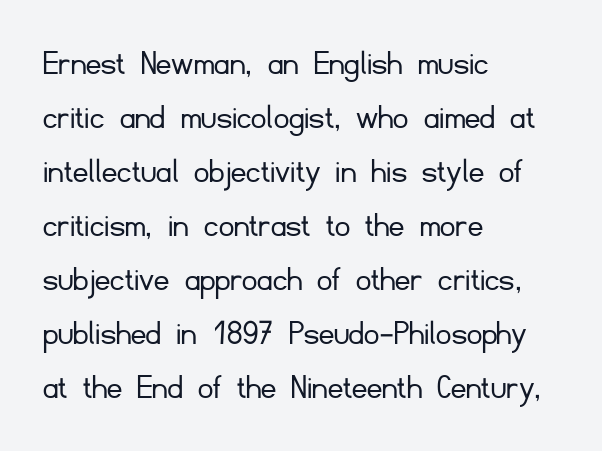
The image shows 37 px light sans-serif type, upright; set left-aligned, normal line spacing (1.46x), normal letter spacing, not underlined; low stroke contrast and a small x-height.
